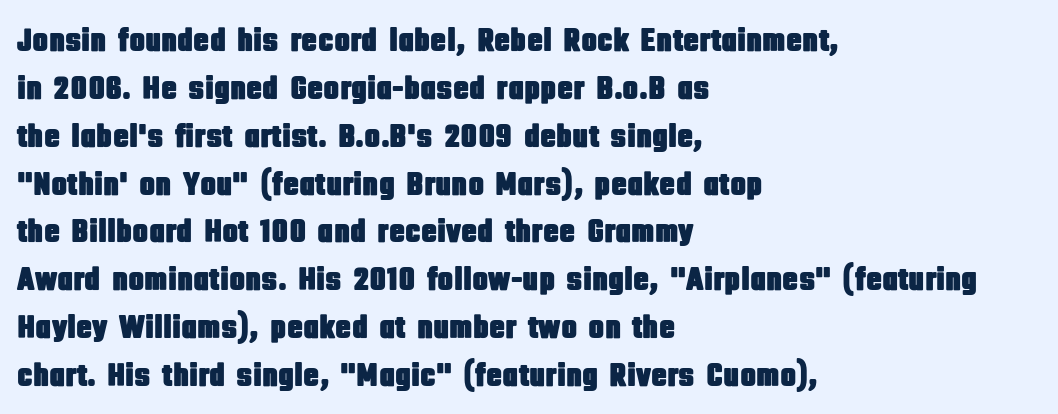
{"serif": "no", "italic": "no", "width": "condensed", "stroke_contrast": "low", "x_height": "large", "monospaced": "no", "underline": "no", "align": "left", "line_spacing": "normal", "line_spacing_ratio": 1.45, "letter_spacing": "normal", "letter_spacing_em": 0.0, "glyph_px": 33}
